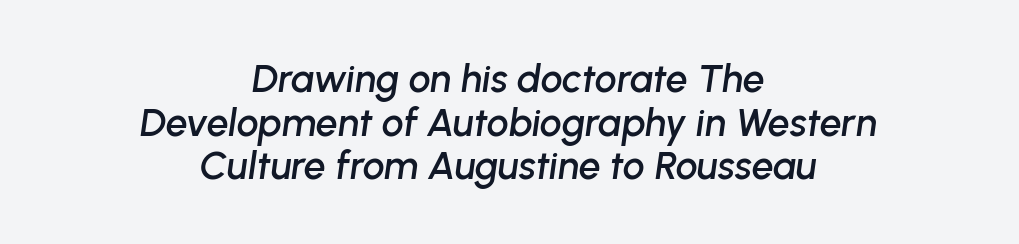
A bare baseline throughout the passage. Default kerning and tracking; the words read as compact shapes. Character widths vary here, with narrow letters taking less room than wide ones. Does the leading feel generous? Not at all — it's pinched. In terms of posture, this sample is oblique. Layout note: lines centered.
